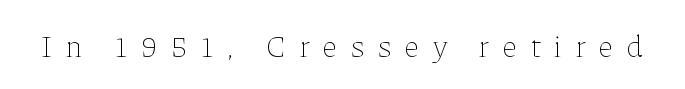
The image shows 31 px thin type, upright; set unusually wide letter spacing (+0.43 em), not underlined; low stroke contrast and a medium x-height.
